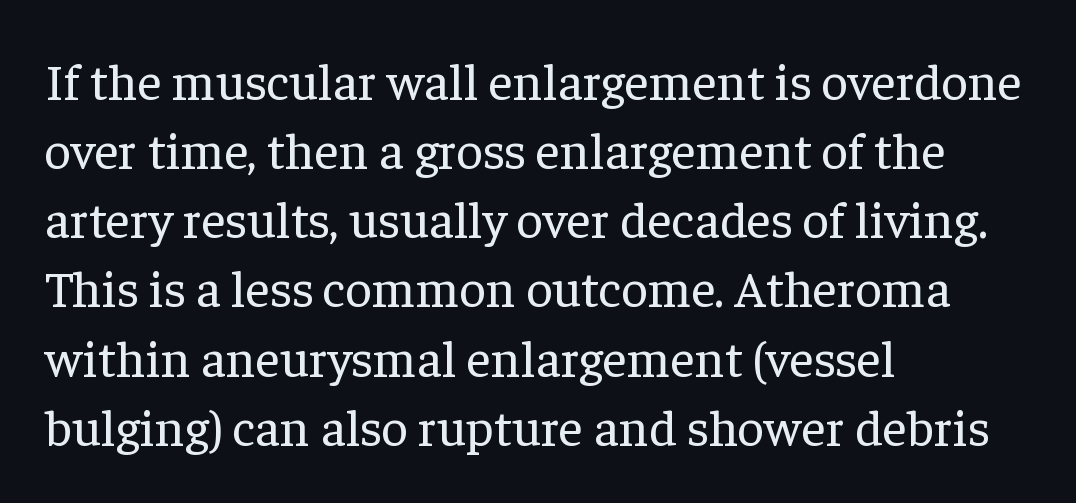
Q: Is the text bold? A: No.
Q: Is the text italic (slanted)? A: No, it is upright.
Q: Is the typeface a serif or a sans-serif typeface? A: Serif.
Q: Is the text underlined? A: No.
Q: How is the paragraph aligned? A: Left-aligned.
Q: Is the spacing between letters normal or unusually wide? A: Normal.
Q: Is the spacing between lines tight, normal or loose? A: Normal.
Q: Width (condensed, normal, or wide)? A: Normal.
Q: Stroke contrast? A: Low.
Q: x-height? A: Medium.
Q: Monospaced? A: No.
